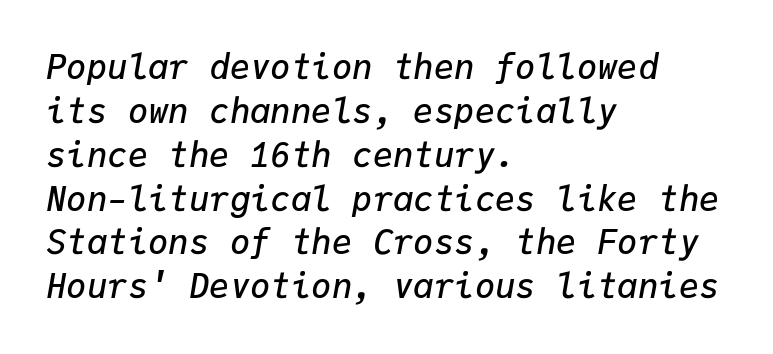
The image shows 34 px semibold type, italic (leaning right), monospaced; set left-aligned, normal line spacing (1.29x), normal letter spacing, not underlined; low stroke contrast and a medium x-height.
